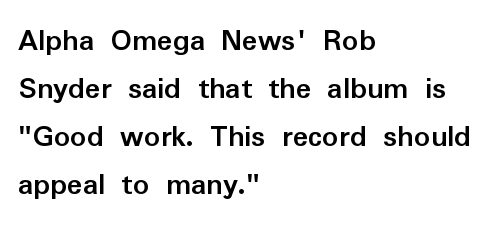
You can tell it's not italic because the verticals are truly vertical. Leading matches the norm, producing a regular column. This is heavy type, rendered in bold. The passage shown is not underscored anywhere.
